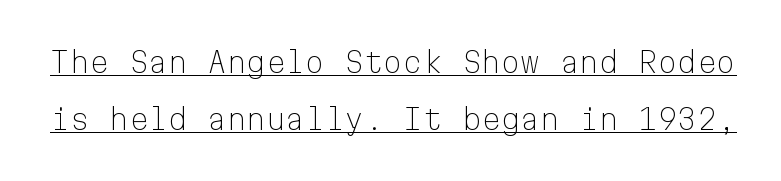
Q: Is the text bold? A: No.
Q: Is the text italic (slanted)? A: No, it is upright.
Q: Is the typeface a serif or a sans-serif typeface? A: Sans-serif.
Q: Is the text underlined? A: Yes.
Q: Is the spacing between letters normal or unusually wide? A: Normal.
Q: Is the spacing between lines tight, normal or loose? A: Loose.
Q: Width (condensed, normal, or wide)? A: Normal.
Q: Stroke contrast? A: Low.
Q: x-height? A: Medium.
Q: Monospaced? A: Yes.
